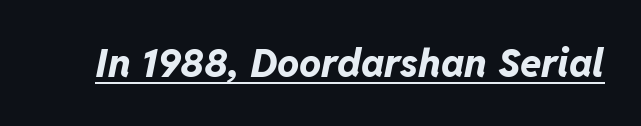
{"italic": "yes", "lean": "right", "slant_degrees": 11, "bold": "yes", "weight": "bold", "width": "normal", "stroke_contrast": "low", "x_height": "medium", "monospaced": "no", "underline": "yes", "letter_spacing": "normal", "letter_spacing_em": 0.0, "glyph_px": 39}
